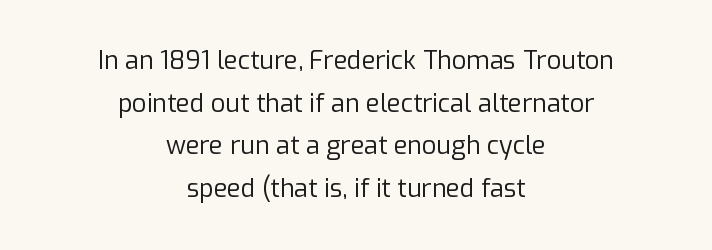
Q: Is the text bold? A: No.
Q: Is the text italic (slanted)? A: No, it is upright.
Q: Is the text underlined? A: No.
Q: How is the paragraph aligned? A: Centered.
Q: Is the spacing between letters normal or unusually wide? A: Normal.
